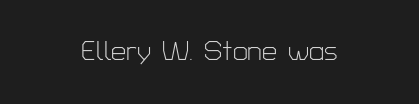
{"italic": "no", "bold": "no", "underline": "no", "align": "center", "letter_spacing": "normal", "letter_spacing_em": 0.0, "glyph_px": 27}
